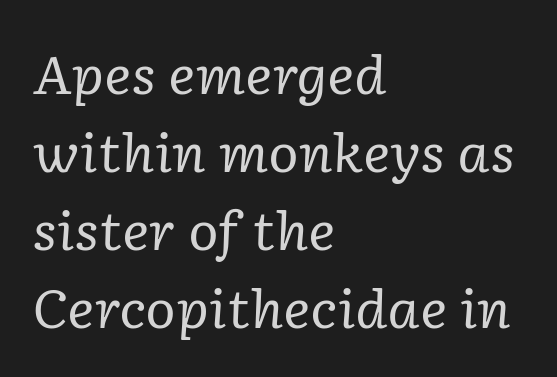
Q: Is the text bold? A: No.
Q: Is the text italic (slanted)? A: Yes, it leans right by about 2 degrees.
Q: Is the typeface a serif or a sans-serif typeface? A: Serif.
Q: Is the text underlined? A: No.
Q: How is the paragraph aligned? A: Left-aligned.
Q: Is the spacing between letters normal or unusually wide? A: Normal.
Q: Is the spacing between lines tight, normal or loose? A: Normal.
Q: Width (condensed, normal, or wide)? A: Normal.
Q: Stroke contrast? A: Low.
Q: x-height? A: Medium.
Q: Monospaced? A: No.
